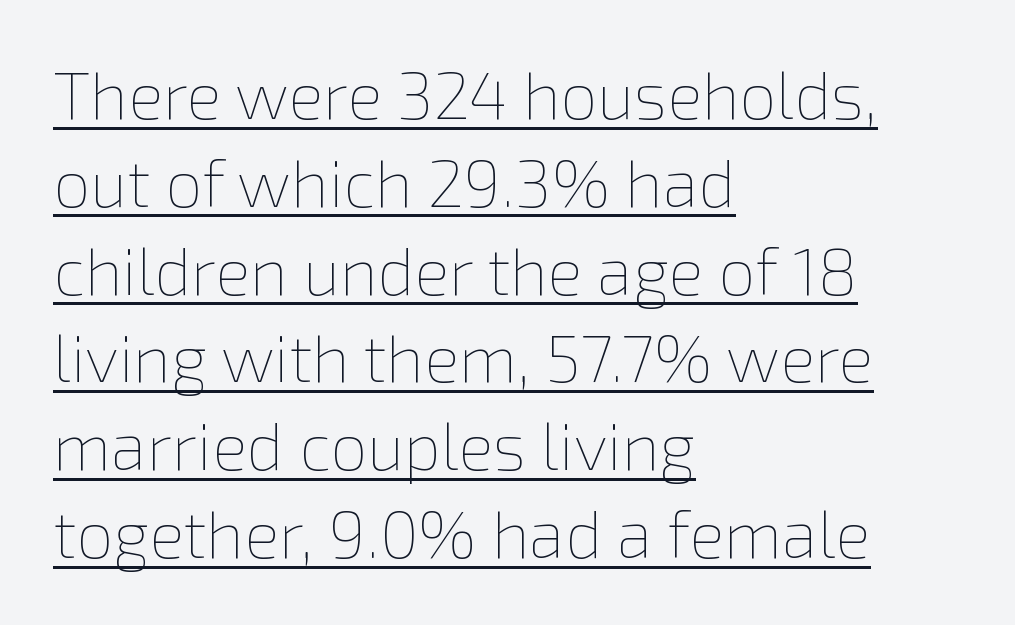
{"italic": "no", "bold": "no", "weight": "thin", "width": "normal", "x_height": "medium", "monospaced": "no", "underline": "yes", "align": "left", "line_spacing": "normal", "line_spacing_ratio": 1.33, "letter_spacing": "normal", "letter_spacing_em": 0.0, "glyph_px": 66}
